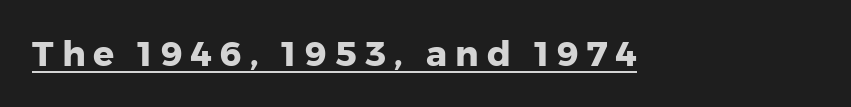
These lines have a slow, spaced-out rhythm from letter to letter. A typesetter would mark this as roman, not italic. In terms of weight, the rendering is a true, heavy bold. Notice how a bar underscores the lettering throughout. The passage shown is typed in a proportional face where columns would drift.
